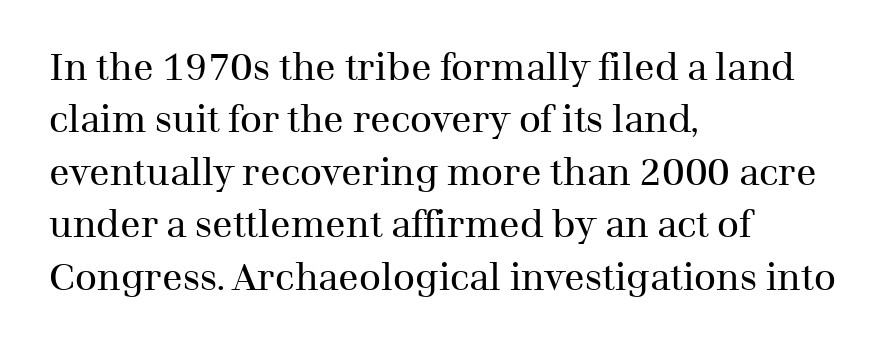
In CSS terms this would be text-align: left. Quick note: underline off. Stroke mass is kept to a normal reading level or below. The type is set solid horizontally, with unmodified tracking.
